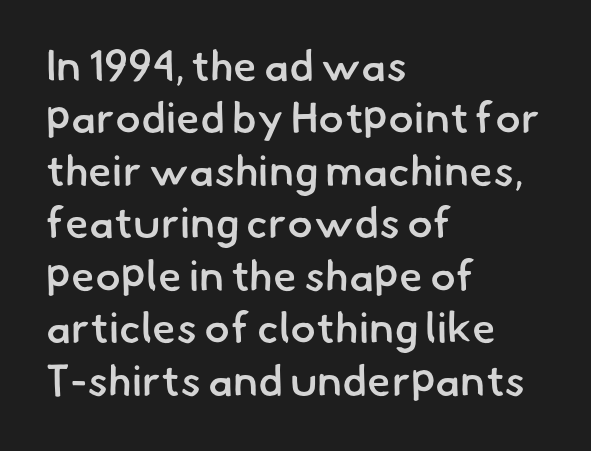
The image shows 43 px semibold sans-serif type; set left-aligned, line spacing 1.22x, normal letter spacing, not underlined; low stroke contrast and a small x-height.
